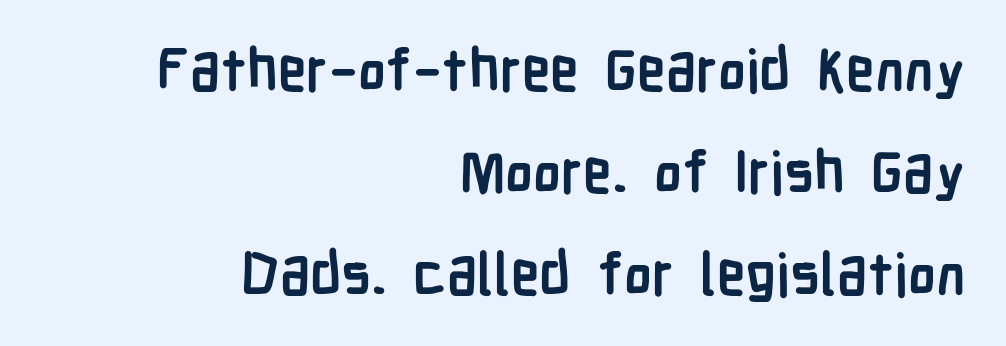
Anything drawn beneath the words? Only blank space. Notice how the stems are strictly vertical — no italics here. To sum up the face: it is a sans, with no serifs. The letters sit at their default tracking, neither squeezed nor spread.
